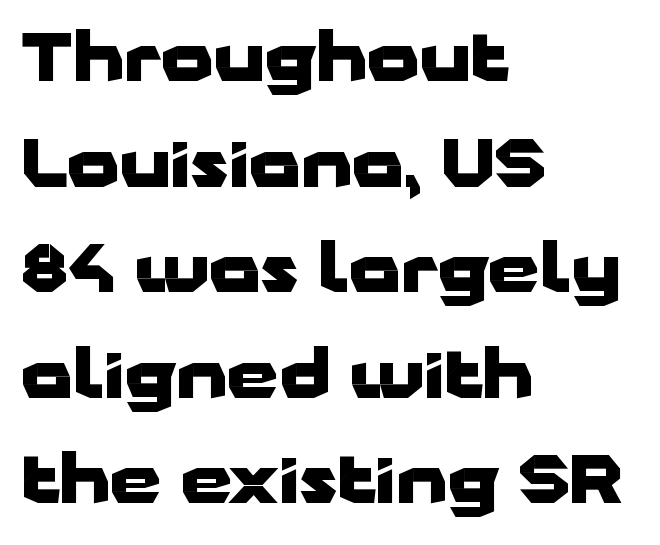
Q: Is the text bold? A: Yes.
Q: Is the text italic (slanted)? A: No, it is upright.
Q: Is the typeface a serif or a sans-serif typeface? A: Sans-serif.
Q: Is the text underlined? A: No.
Q: How is the paragraph aligned? A: Left-aligned.
Q: Is the spacing between letters normal or unusually wide? A: Normal.
Q: Is the spacing between lines tight, normal or loose? A: Normal.
Q: Width (condensed, normal, or wide)? A: Wide.
Q: Stroke contrast? A: Low.
Q: x-height? A: Medium.
Q: Monospaced? A: No.
